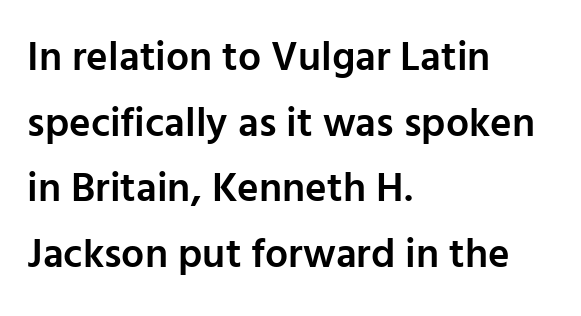
Unlike a traditional serif, this face leaves its strokes unadorned. How are the letters spaced? Ordinarily, with no added tracking. The rendering uses natural spacing where letterforms have individual widths. Line starts are locked; line ends wander.
